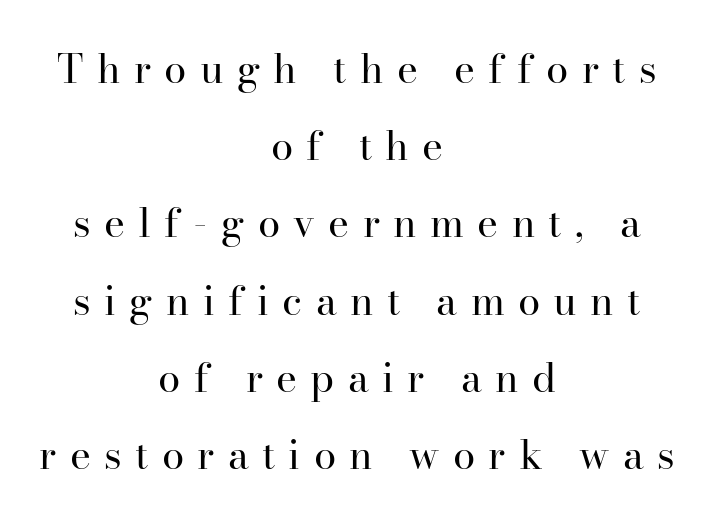
Q: Is the text bold? A: No.
Q: Is the text italic (slanted)? A: No, it is upright.
Q: Is the typeface a serif or a sans-serif typeface? A: Serif.
Q: Is the text underlined? A: No.
Q: How is the paragraph aligned? A: Centered.
Q: Is the spacing between letters normal or unusually wide? A: Unusually wide.
Q: Is the spacing between lines tight, normal or loose? A: Loose.
Q: Width (condensed, normal, or wide)? A: Normal.
Q: Stroke contrast? A: High.
Q: x-height? A: Small.
Q: Monospaced? A: No.
